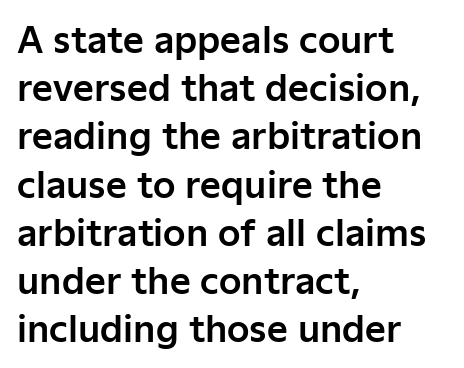
Quick note: not italic, upright. Grotesque or geometric, the face here clearly has no serifs. Lines of text with bare space underneath. Leading matches the norm, producing a regular column. Varying glyph widths throughout — classic text-font behaviour. Does the copy run flush right? No — it runs flush left.
